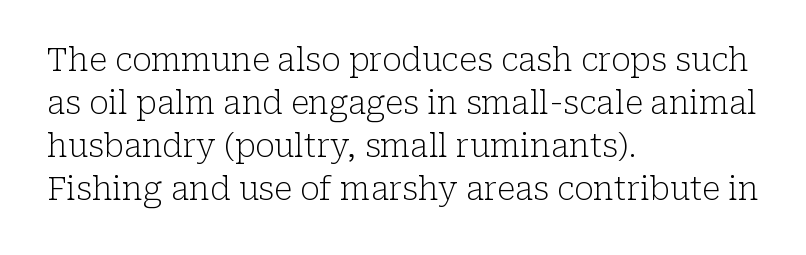
Q: Is the text bold? A: No.
Q: Is the text italic (slanted)? A: No, it is upright.
Q: Is the typeface a serif or a sans-serif typeface? A: Serif.
Q: Is the text underlined? A: No.
Q: How is the paragraph aligned? A: Left-aligned.
Q: Is the spacing between letters normal or unusually wide? A: Normal.
Q: Is the spacing between lines tight, normal or loose? A: Normal.
Q: Width (condensed, normal, or wide)? A: Normal.
Q: Stroke contrast? A: Low.
Q: x-height? A: Medium.
Q: Monospaced? A: No.
